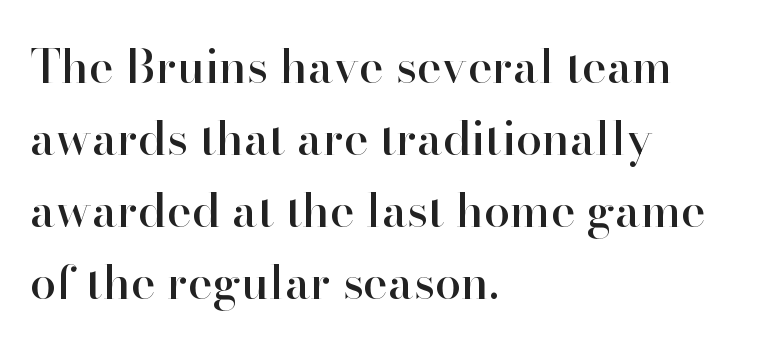
Q: Is the text italic (slanted)? A: No, it is upright.
Q: Is the typeface a serif or a sans-serif typeface? A: Serif.
Q: Is the text underlined? A: No.
Q: How is the paragraph aligned? A: Left-aligned.
Q: Is the spacing between letters normal or unusually wide? A: Normal.
Q: Is the spacing between lines tight, normal or loose? A: Normal.
Q: Width (condensed, normal, or wide)? A: Normal.
Q: Stroke contrast? A: High.
Q: x-height? A: Small.
Q: Monospaced? A: No.
